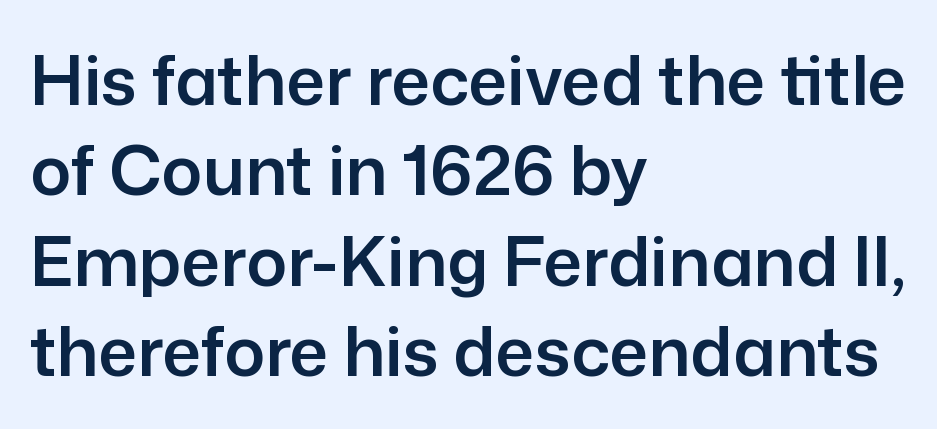
If you drew a ruler down the left edge, every line would touch it. Does the leading feel generous? No, just average. Is this a fixed-width face? No — the glyphs have proportional, varying widths. Only glyphs here, with clear space below each row.
